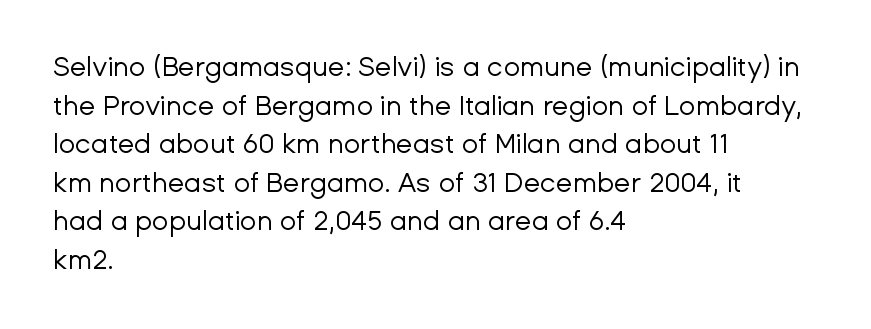
The image shows 27 px text type, upright; set left-aligned, normal line spacing (1.43x), normal letter spacing, not underlined.
